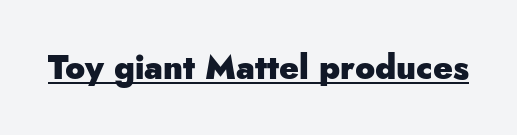
Q: Is the text bold? A: Yes.
Q: Is the text italic (slanted)? A: No, it is upright.
Q: Is the typeface a serif or a sans-serif typeface? A: Sans-serif.
Q: Is the text underlined? A: Yes.
Q: Is the spacing between letters normal or unusually wide? A: Normal.
Q: Width (condensed, normal, or wide)? A: Normal.
Q: Stroke contrast? A: Low.
Q: x-height? A: Small.
Q: Monospaced? A: No.
